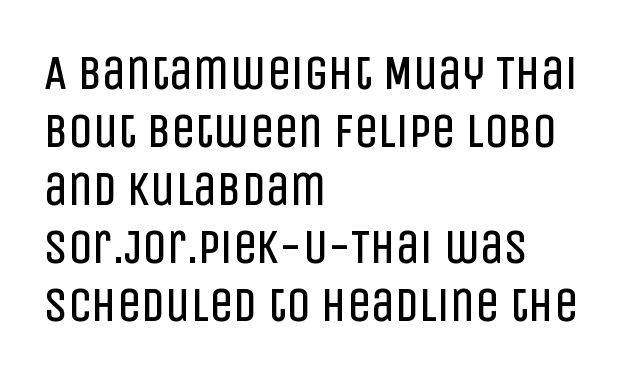
{"serif": "no", "italic": "no", "bold": "no", "weight": "regular", "width": "condensed", "stroke_contrast": "low", "x_height": "large", "monospaced": "no", "underline": "no", "align": "left", "line_spacing_ratio": 1.21, "letter_spacing": "normal", "letter_spacing_em": 0.0, "glyph_px": 48}
